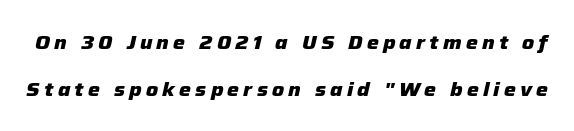
Q: Is the text bold? A: Yes.
Q: Is the text italic (slanted)? A: Yes, it leans right by about 12 degrees.
Q: Is the text underlined? A: No.
Q: Is the spacing between letters normal or unusually wide? A: Unusually wide.
Q: Is the spacing between lines tight, normal or loose? A: Loose.
